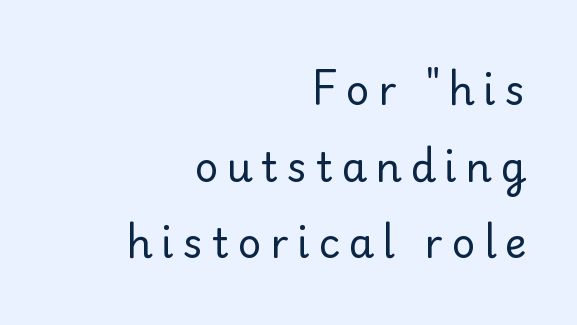
Q: Is the text bold? A: No.
Q: Is the text italic (slanted)? A: No, it is upright.
Q: Is the typeface a serif or a sans-serif typeface? A: Sans-serif.
Q: Is the text underlined? A: No.
Q: How is the paragraph aligned? A: Right-aligned.
Q: Is the spacing between letters normal or unusually wide? A: Unusually wide.
Q: Width (condensed, normal, or wide)? A: Normal.
Q: Stroke contrast? A: Low.
Q: x-height? A: Small.
Q: Monospaced? A: No.
